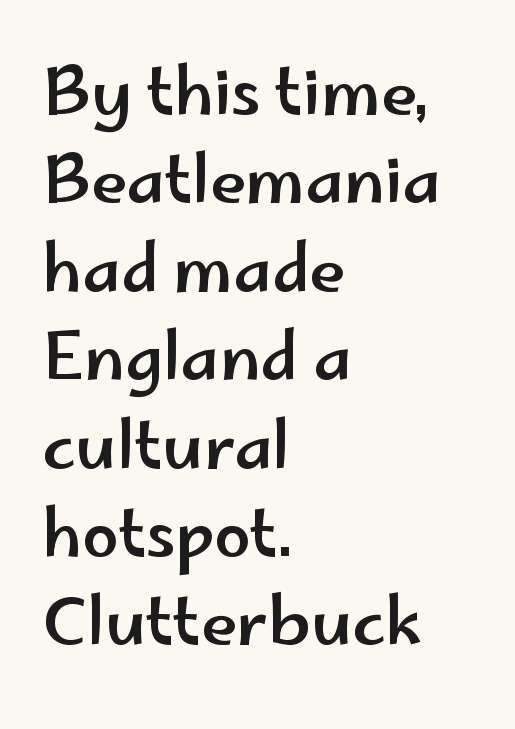
{"serif": "no", "italic": "no", "width": "wide", "stroke_contrast": "low", "x_height": "small", "monospaced": "no", "underline": "no", "align": "left", "line_spacing": "normal", "line_spacing_ratio": 1.36, "letter_spacing": "normal", "letter_spacing_em": 0.0, "glyph_px": 65}
